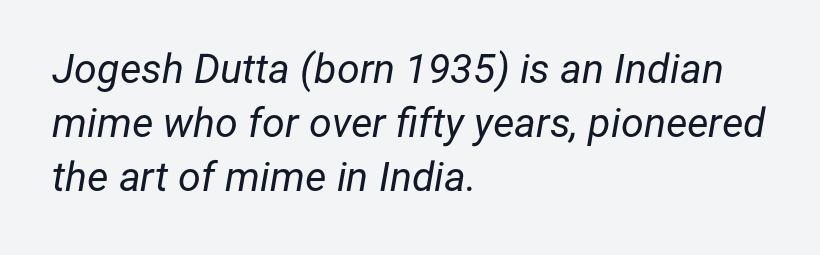
Q: Is the text bold? A: No.
Q: Is the text italic (slanted)? A: Yes, it leans right by about 12 degrees.
Q: Is the text underlined? A: No.
Q: How is the paragraph aligned? A: Left-aligned.
Q: Is the spacing between letters normal or unusually wide? A: Normal.
Q: Is the spacing between lines tight, normal or loose? A: Normal.
Q: Width (condensed, normal, or wide)? A: Normal.
Q: Stroke contrast? A: Low.
Q: x-height? A: Medium.
Q: Monospaced? A: No.
